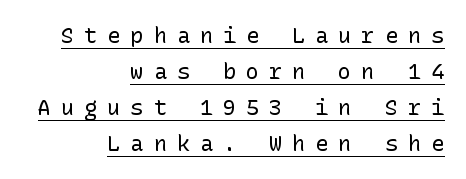
Short note: letters widely spaced. Weight: regular or lighter. The letters stand upright; this is a roman face. In designer terms, the underline attribute is active on this setting. The line-height multiplier appears to be the usual default. This sample is right-justified, so line beginnings fall wherever the words allow.
